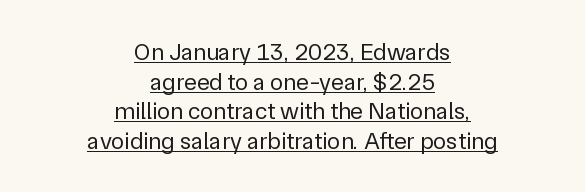
Each word holds together tightly as a unit, with standard inter-letter gaps. No extra ink here — the face is not bold. The glyphs are accompanied by a horizontal stroke just below them. Ascenders rise straight up at ninety degrees. Does the copy run flush right? No — it is centered line by line.
